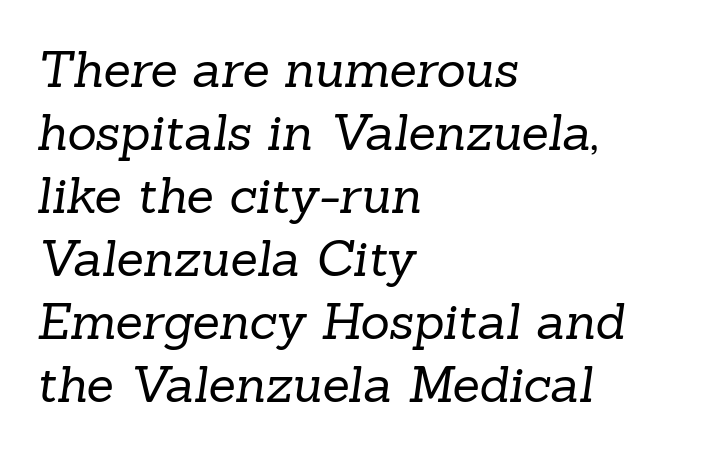
These lines are composed in type with serifs. A light-to-regular cut is what we see here. The type is set solid horizontally, with unmodified tracking. Character widths vary here, with narrow letters taking less room than wide ones. The paragraph has a hard left edge and a soft right edge. No word sits above an underline.
